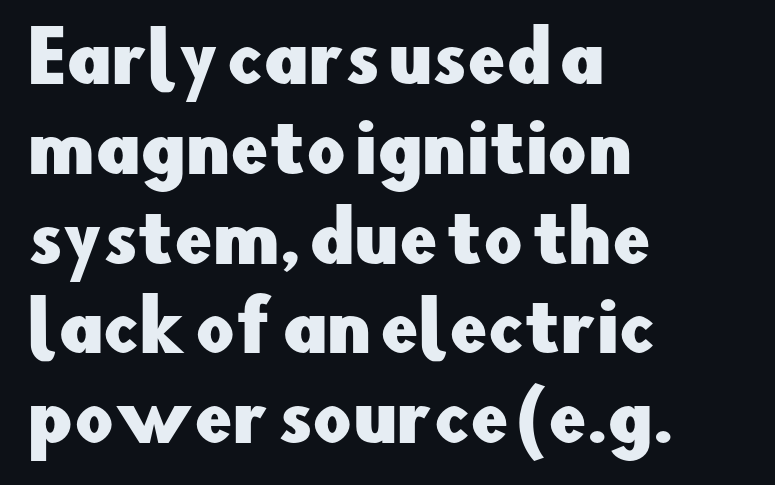
The image shows 68 px sans-serif type, upright; set left-aligned, normal line spacing (1.32x), normal letter spacing, not underlined; low stroke contrast and a small x-height.
